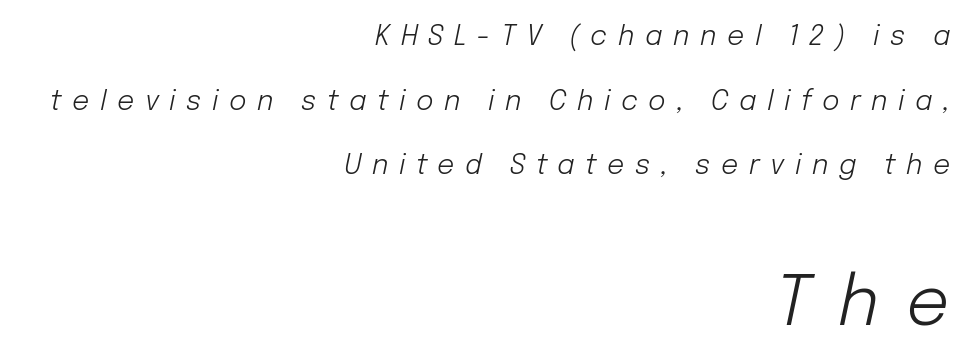
Is this a fixed-width face? No — the glyphs have proportional, varying widths. The more generous point size was reserved for the lower chunk. Bare-footed words on every line. The face used here has a pronounced slope to its letters.
